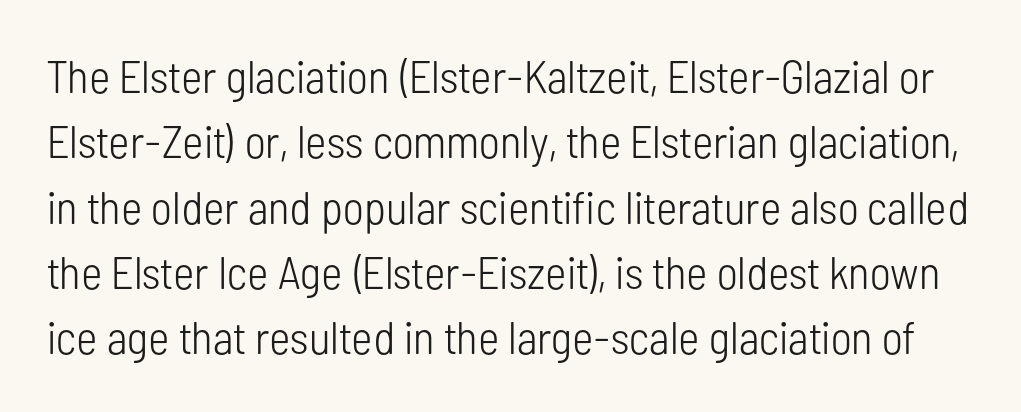
Unmarked baselines from the first word to the last. Upright lettering throughout. There is no visible air inserted between adjacent glyphs. Stroke terminals: plain, sans-serif. Honestly, the row spacing looks completely unremarkable.
